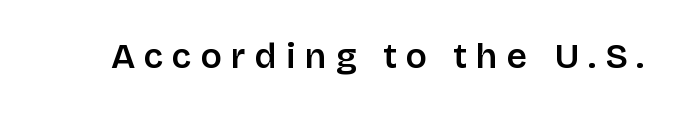
The image shows 35 px semibold sans-serif type, upright; set unusually wide letter spacing (+0.26 em), not underlined; low stroke contrast and a large x-height.
